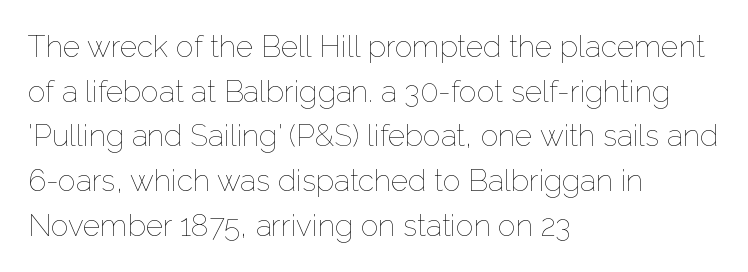
Q: Is the text bold? A: No.
Q: Is the text italic (slanted)? A: No, it is upright.
Q: Is the text underlined? A: No.
Q: How is the paragraph aligned? A: Left-aligned.
Q: Is the spacing between letters normal or unusually wide? A: Normal.
Q: Is the spacing between lines tight, normal or loose? A: Normal.
Q: Width (condensed, normal, or wide)? A: Normal.
Q: Stroke contrast? A: Low.
Q: x-height? A: Medium.
Q: Monospaced? A: No.
